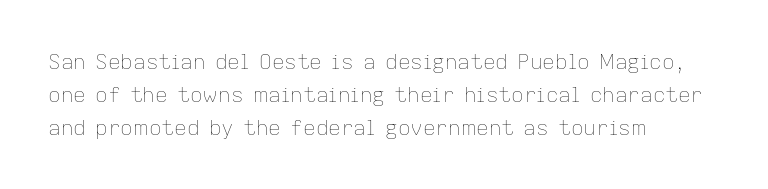
No italicization has been applied; the sample stays upright. This rendering features lettering with no underline. Summary of weight: not heavy and not bold. The typesetter chose a ragged-right arrangement here. The vertical gap from one line to the next is medium.
